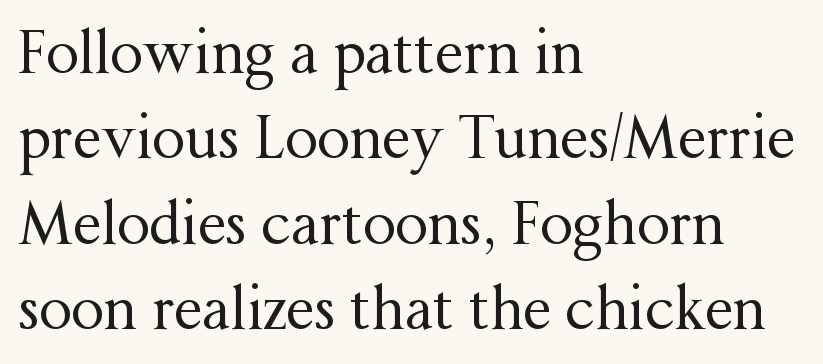
Q: Is the text bold? A: No.
Q: Is the text italic (slanted)? A: No, it is upright.
Q: Is the typeface a serif or a sans-serif typeface? A: Serif.
Q: Is the text underlined? A: No.
Q: How is the paragraph aligned? A: Left-aligned.
Q: Is the spacing between letters normal or unusually wide? A: Normal.
Q: Is the spacing between lines tight, normal or loose? A: Normal.
Q: Width (condensed, normal, or wide)? A: Normal.
Q: Stroke contrast? A: Medium.
Q: x-height? A: Medium.
Q: Monospaced? A: No.
